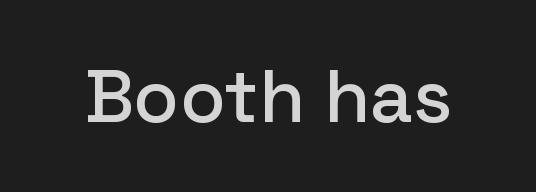
Characters follow at the spacing the type designer built in. Nobody drew a line under any word here. You can tell it's not italic because the verticals are truly vertical. The face used here is proportionally spaced, like ordinary book or web type. The designer went with a sans here, leaving each stem footless.
